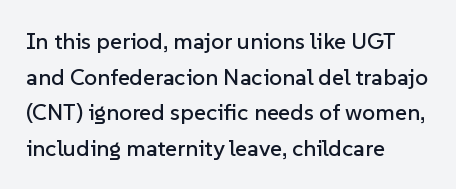
{"italic": "no", "underline": "no", "align": "left", "line_spacing": "normal", "line_spacing_ratio": 1.55, "letter_spacing": "normal", "letter_spacing_em": 0.0, "glyph_px": 23}
